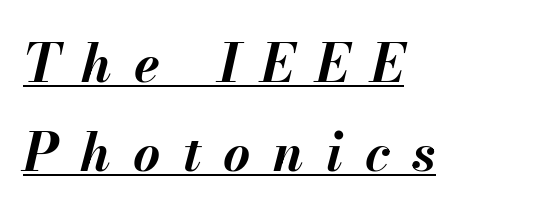
The image shows 52 px bold type, italic (leaning right); set left-aligned, line spacing 1.71x, unusually wide letter spacing (+0.43 em), underlined; medium stroke contrast and a small x-height.
